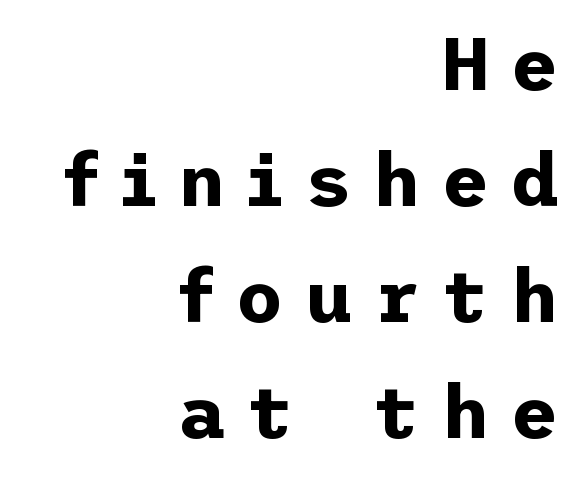
The rows are spaced the way most documents space them. Notice how the stems are strictly vertical — no italics here. Examine the stroke ends and you'll find no serifs. The compositor pushed each line to the right boundary. Compared with typical body copy, the letter spacing here is much looser.
